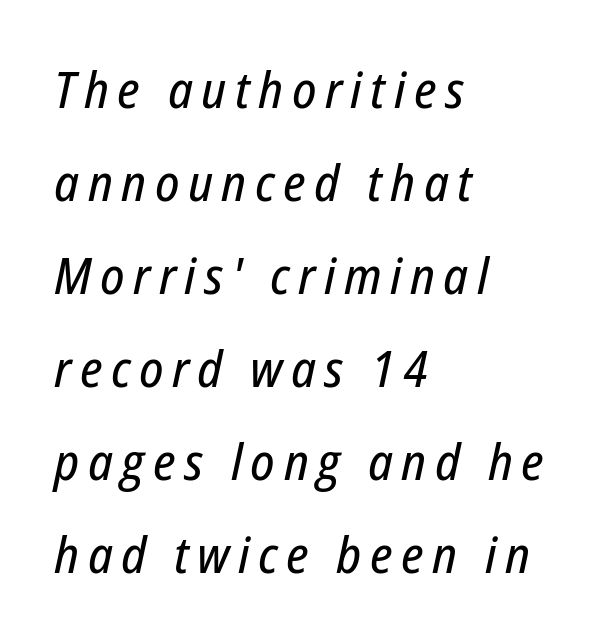
The image shows 50 px condensed type, italic (leaning right); set left-aligned, line spacing 1.86x, not underlined; low stroke contrast and a medium x-height.
